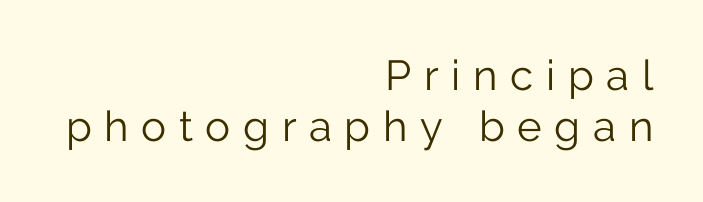
{"serif": "no", "italic": "no", "bold": "no", "weight": "light", "width": "normal", "stroke_contrast": "low", "x_height": "medium", "monospaced": "no", "underline": "no", "align": "right", "line_spacing_ratio": 1.22, "letter_spacing": "wide", "letter_spacing_em": 0.3, "glyph_px": 42}
